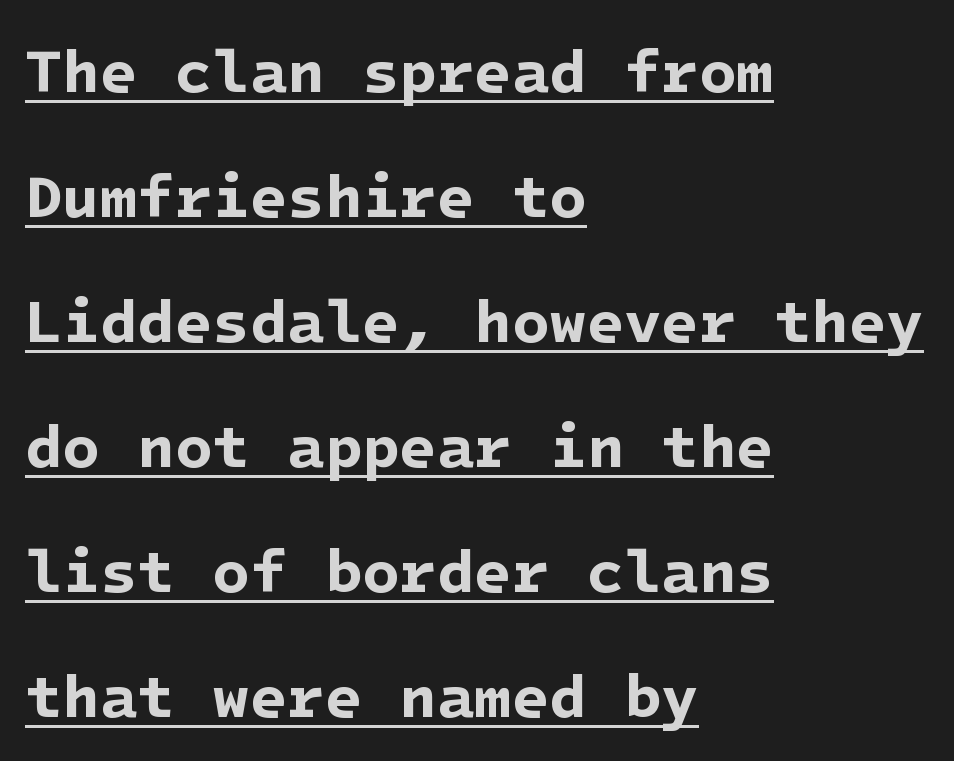
The image shows 61 px bold sans-serif type; set left-aligned, loose line spacing (2.05x), normal letter spacing, underlined; low stroke contrast and a medium x-height.
